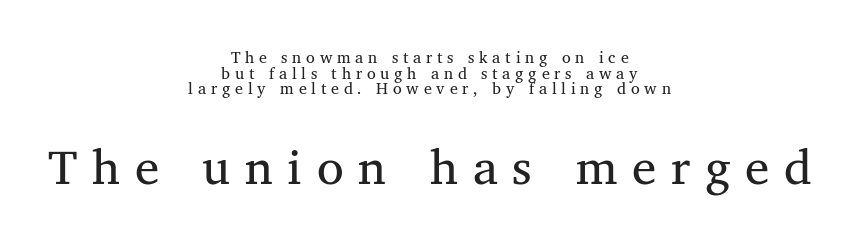
Q: Is the text bold? A: No.
Q: Is the text italic (slanted)? A: No, it is upright.
Q: Is the typeface a serif or a sans-serif typeface? A: Serif.
Q: Is the text underlined? A: No.
Q: How is the paragraph aligned? A: Centered.
Q: Is the spacing between letters normal or unusually wide? A: Unusually wide.
Q: Is the spacing between lines tight, normal or loose? A: Tight.
Q: Which block of text is set in a larger size, the first (top) or the second (bottom)? A: The second (bottom) one.
Q: Width (condensed, normal, or wide)? A: Normal.
Q: Stroke contrast? A: Medium.
Q: x-height? A: Medium.
Q: Monospaced? A: No.
